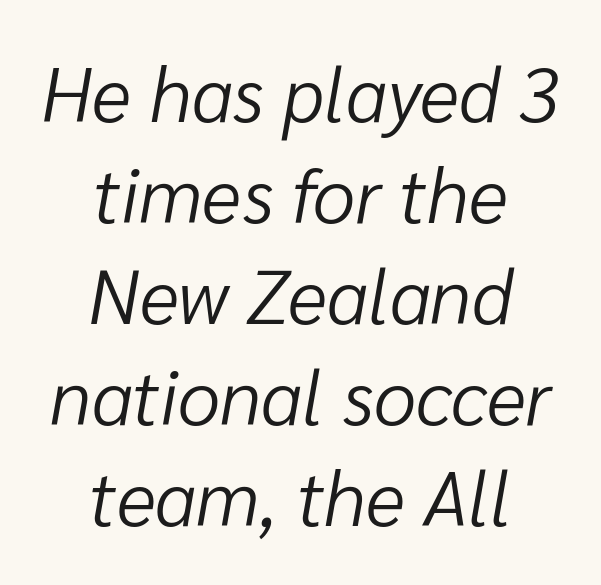
When letters slant like this, we call the style italic. The weight tops out at a normal text grade. The rendering uses a moderate line-height, typical for paragraphs. Alignment: centered. The baseline area is clear.
